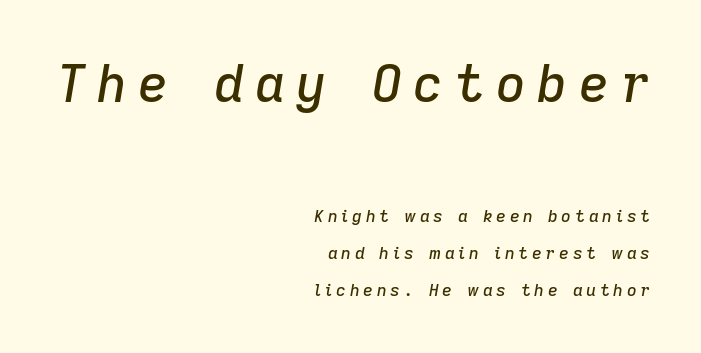
The horizontal fit of the characters is loose and conspicuously gappy. Spacing verdict: proportional, widths tailored to each character. Type without underlining. The ragged edge is on the left, which tells us the setting is flush right.
